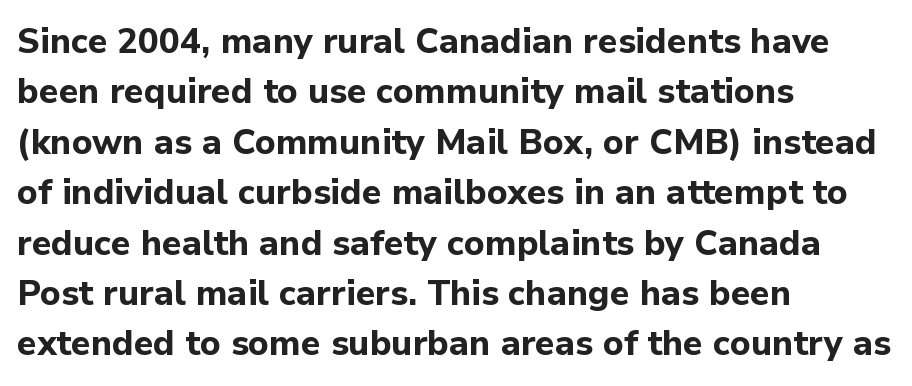
The image shows 35 px bold sans-serif type, upright; set left-aligned, normal line spacing (1.44x), normal letter spacing, not underlined; low stroke contrast and a medium x-height.
